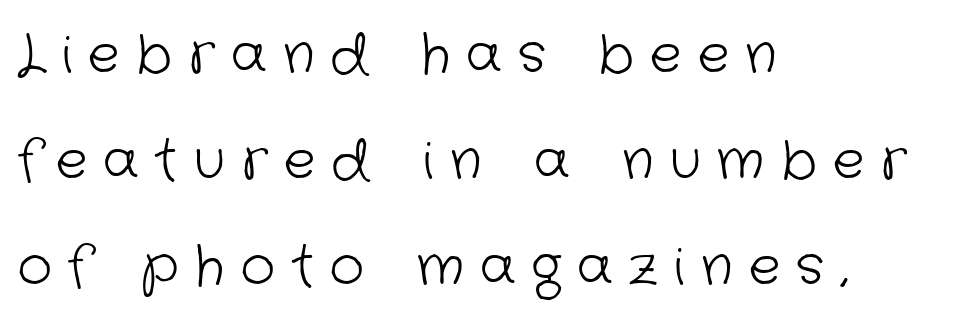
{"serif": "no", "bold": "no", "weight": "light", "width": "normal", "stroke_contrast": "low", "x_height": "medium", "monospaced": "no", "underline": "no", "align": "left", "line_spacing": "loose", "line_spacing_ratio": 2.0, "letter_spacing": "wide", "letter_spacing_em": 0.31, "glyph_px": 53}
